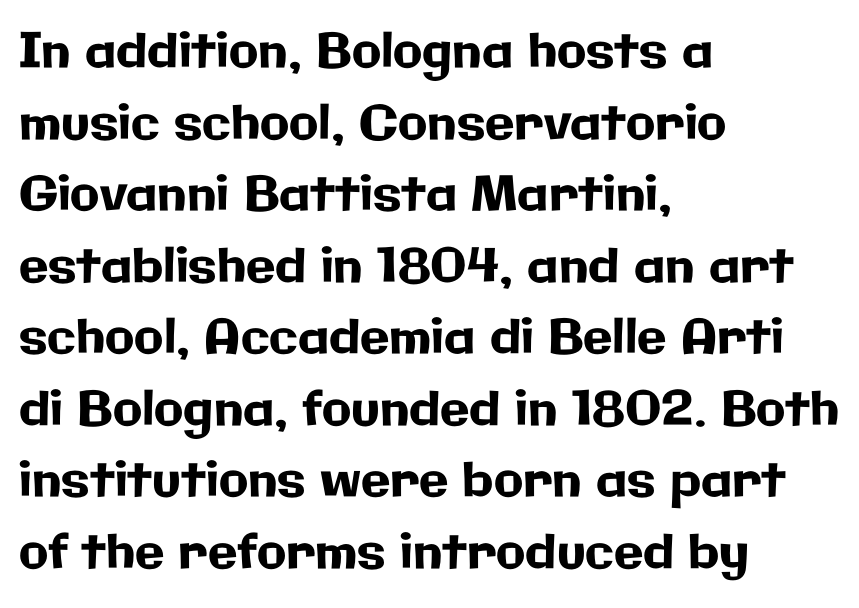
Plain, unruled lines of type. Vertically, the passage feels balanced, rows spaced as you'd expect. Alignment: flush left. Type style note: lacks serifs.
